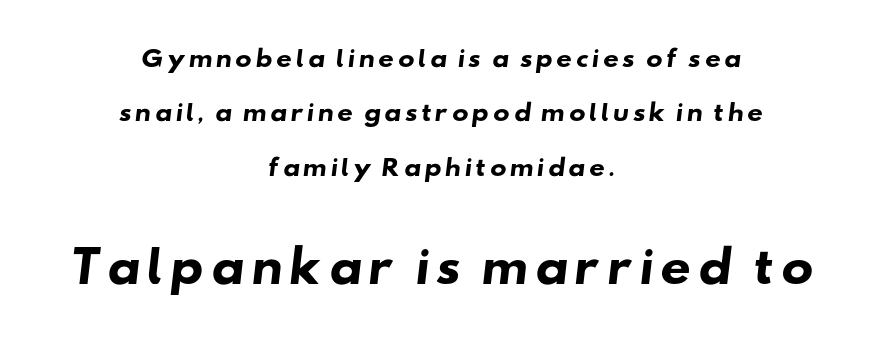
Q: Is the text bold? A: Yes.
Q: Is the typeface a serif or a sans-serif typeface? A: Sans-serif.
Q: Is the text underlined? A: No.
Q: How is the paragraph aligned? A: Centered.
Q: Is the spacing between lines tight, normal or loose? A: Loose.
Q: Which block of text is set in a larger size, the first (top) or the second (bottom)? A: The second (bottom) one.
Q: Width (condensed, normal, or wide)? A: Wide.
Q: Stroke contrast? A: Low.
Q: x-height? A: Small.
Q: Monospaced? A: No.
